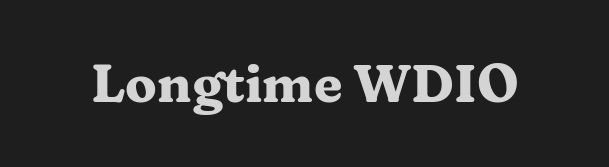
Q: Is the text bold? A: Yes.
Q: Is the text italic (slanted)? A: No, it is upright.
Q: Is the typeface a serif or a sans-serif typeface? A: Serif.
Q: Is the text underlined? A: No.
Q: Is the spacing between letters normal or unusually wide? A: Normal.
Q: Width (condensed, normal, or wide)? A: Wide.
Q: Stroke contrast? A: Medium.
Q: x-height? A: Medium.
Q: Monospaced? A: No.
